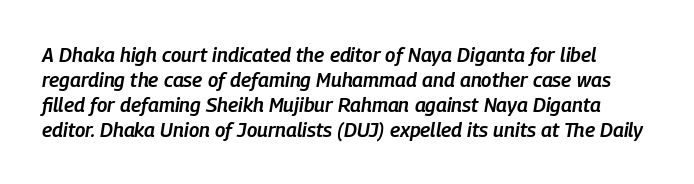
The image shows 20 px text type, italic (leaning right); set normal line spacing (1.25x), normal letter spacing, not underlined.
